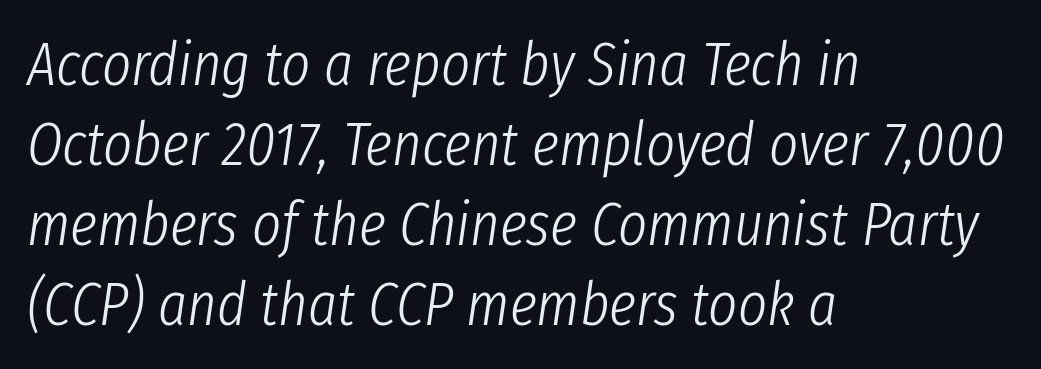
The image shows 62 px light, condensed type, italic (leaning right); set left-aligned, normal line spacing (1.29x), normal letter spacing, not underlined; low stroke contrast and a medium x-height.
